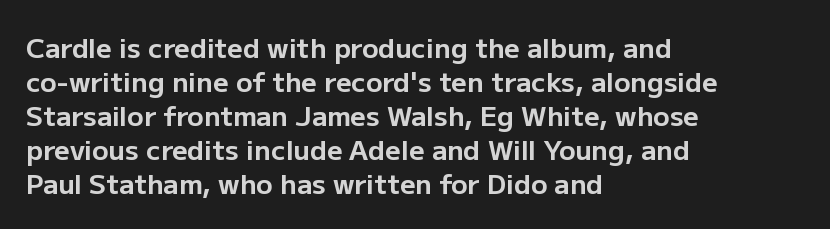
Does the weight exceed regular? Yes, all the way to bold. Short note: letters normally spaced. The space beneath each line is pristine and unruled. The typesetter chose a ragged-right arrangement here. Posture: vertical. The passage shown stacks its lines at a standard gap.
